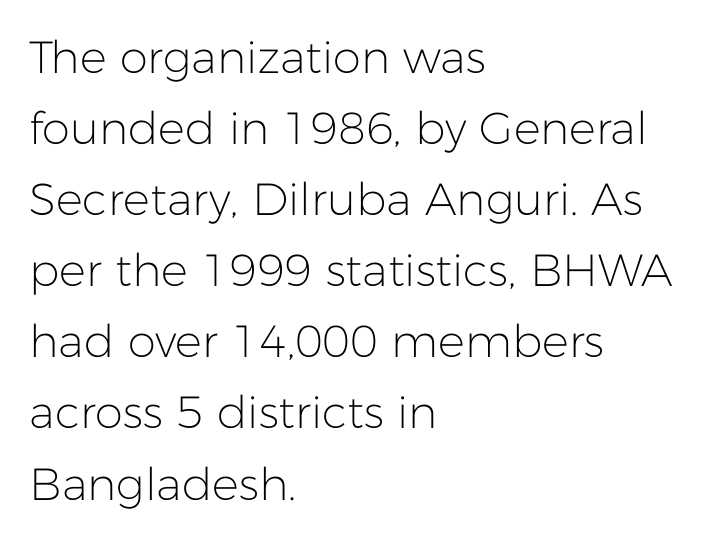
The image shows 45 px light sans-serif type, upright; set left-aligned, normal line spacing (1.58x), normal letter spacing, not underlined; low stroke contrast and a medium x-height.
